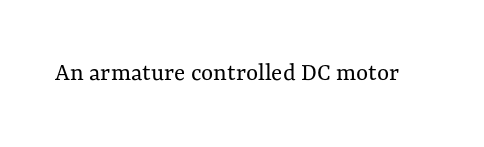
{"italic": "no", "bold": "no", "underline": "no", "letter_spacing": "normal", "letter_spacing_em": 0.0, "glyph_px": 26}
